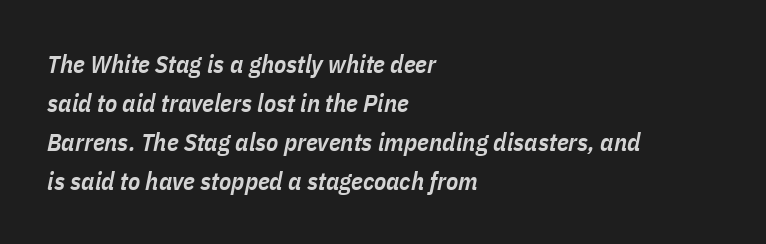
{"italic": "yes", "lean": "right", "slant_degrees": 11, "bold": "semi", "underline": "no", "align": "left", "line_spacing": "normal", "line_spacing_ratio": 1.56, "letter_spacing": "normal", "letter_spacing_em": 0.0, "glyph_px": 25}
